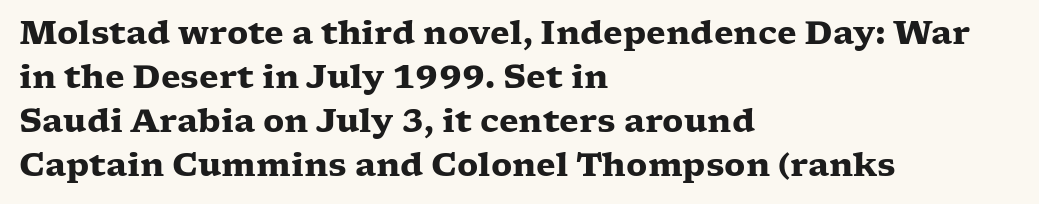
Q: Is the text bold? A: Yes.
Q: Is the text italic (slanted)? A: No, it is upright.
Q: Is the typeface a serif or a sans-serif typeface? A: Serif.
Q: Is the text underlined? A: No.
Q: How is the paragraph aligned? A: Left-aligned.
Q: Is the spacing between letters normal or unusually wide? A: Normal.
Q: Is the spacing between lines tight, normal or loose? A: Normal.
Q: Width (condensed, normal, or wide)? A: Wide.
Q: Stroke contrast? A: Low.
Q: x-height? A: Medium.
Q: Monospaced? A: No.
